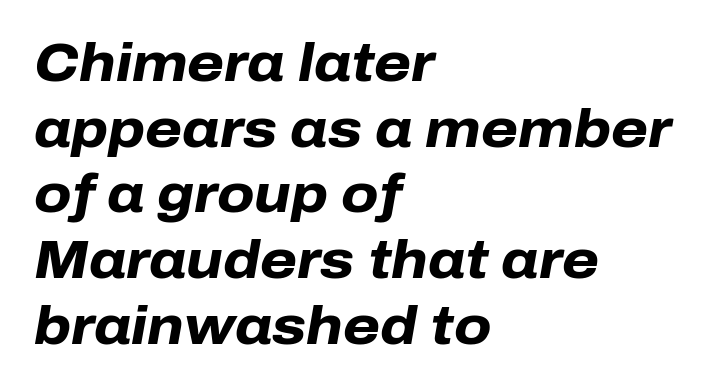
The image shows 53 px heavy type, italic (leaning right); set left-aligned, line spacing 1.24x, normal letter spacing, not underlined; low stroke contrast and a medium x-height.
